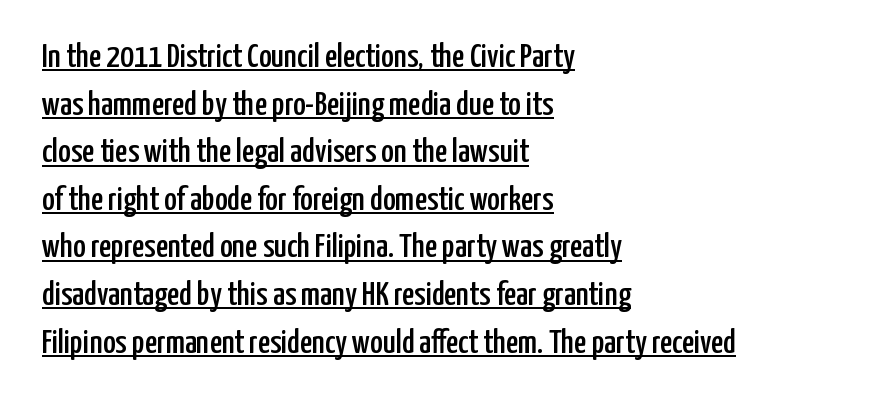
{"serif": "no", "italic": "no", "width": "condensed", "stroke_contrast": "low", "x_height": "medium", "monospaced": "no", "underline": "yes", "align": "left", "line_spacing": "normal", "line_spacing_ratio": 1.4, "letter_spacing": "normal", "letter_spacing_em": 0.0, "glyph_px": 34}
